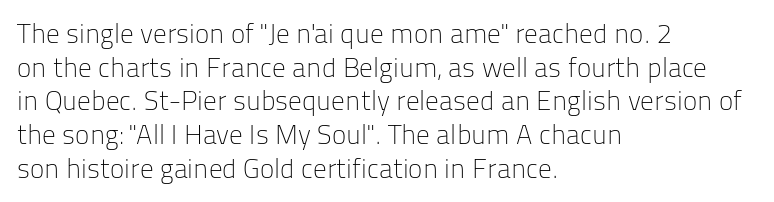
{"italic": "no", "bold": "no", "underline": "no", "align": "left", "line_spacing": "normal", "line_spacing_ratio": 1.25, "letter_spacing": "normal", "letter_spacing_em": 0.0, "glyph_px": 27}
